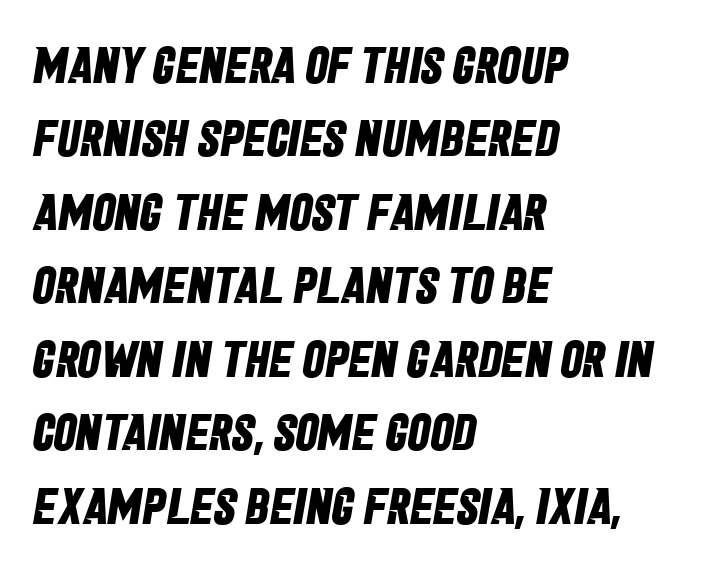
{"serif": "no", "bold": "yes", "weight": "bold", "width": "condensed", "stroke_contrast": "low", "x_height": "large", "monospaced": "no", "underline": "no", "align": "left", "line_spacing": "normal", "line_spacing_ratio": 1.44, "letter_spacing": "normal", "letter_spacing_em": 0.0, "glyph_px": 51}
